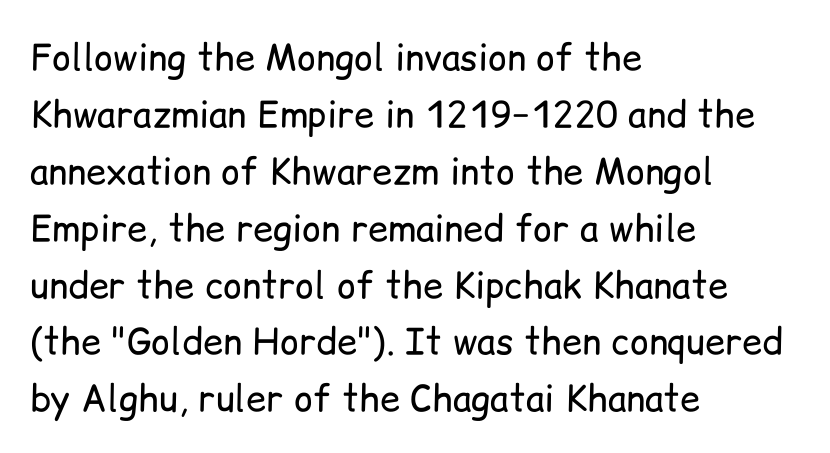
Q: Is the text bold? A: No.
Q: Is the text italic (slanted)? A: No, it is upright.
Q: Is the typeface a serif or a sans-serif typeface? A: Sans-serif.
Q: Is the text underlined? A: No.
Q: How is the paragraph aligned? A: Left-aligned.
Q: Is the spacing between letters normal or unusually wide? A: Normal.
Q: Is the spacing between lines tight, normal or loose? A: Normal.
Q: Width (condensed, normal, or wide)? A: Normal.
Q: Stroke contrast? A: Low.
Q: x-height? A: Medium.
Q: Monospaced? A: No.
